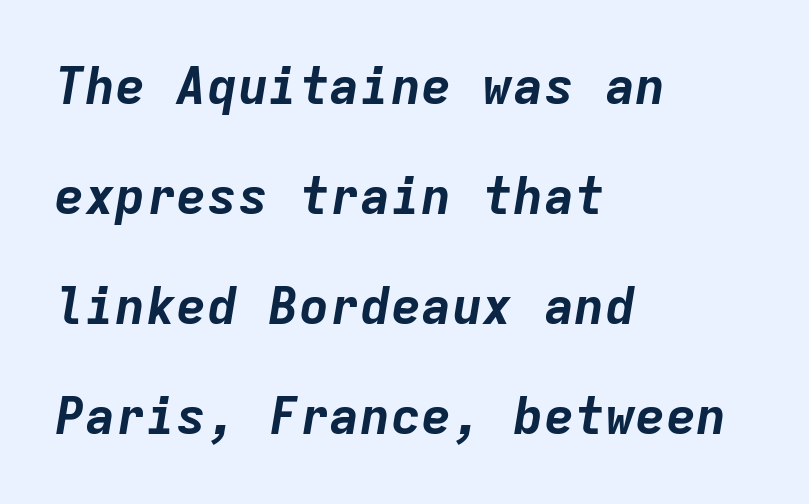
The image shows 51 px bold type, italic (leaning right), monospaced; set left-aligned, loose line spacing (2.16x), normal letter spacing, not underlined; low stroke contrast and a medium x-height.
